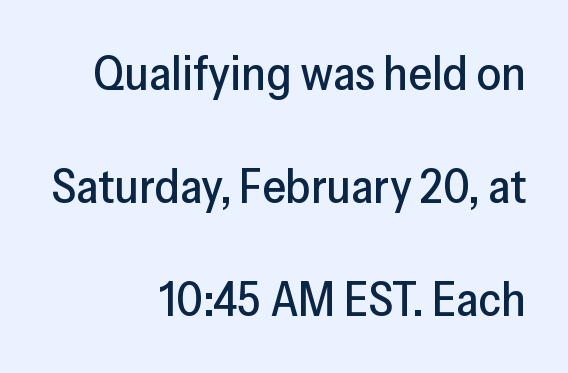
The type is set solid horizontally, with unmodified tracking. The passage shown stacks its lines with a broad gap. Leftover space on each line is placed entirely before the opening word. Varying glyph widths throughout — classic text-font behaviour. Vertical strokes here are truly vertical. Stroke terminals: plain, sans-serif.
